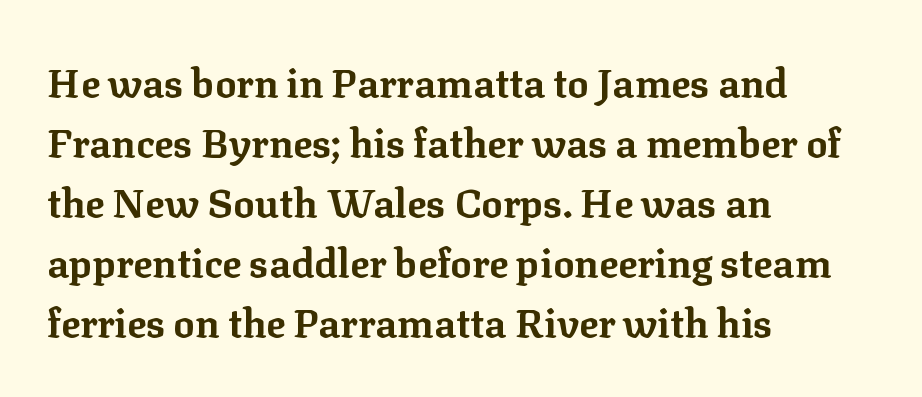
Left-aligned paragraph, ragged on the right. Line spacing here is normal. The passage shown is emphatically bold. A bare baseline throughout the passage. Upright lettering throughout. Standard letterfit; no display-style spreading of the glyphs.
